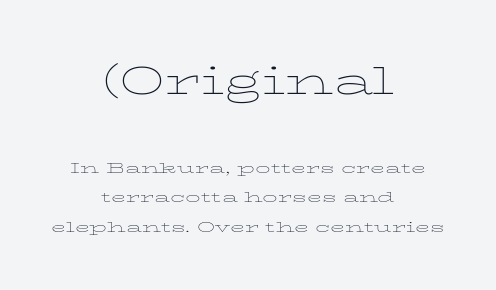
{"serif": "yes", "italic": "no", "bold": "no", "weight": "thin", "width": "wide", "stroke_contrast": "low", "x_height": "medium", "monospaced": "no", "underline": "no", "align": "center", "line_spacing": "loose", "line_spacing_ratio": 1.96, "letter_spacing": "normal", "letter_spacing_em": 0.0, "larger_block": "first", "size_ratio": 2.53, "glyph_px": 38}
